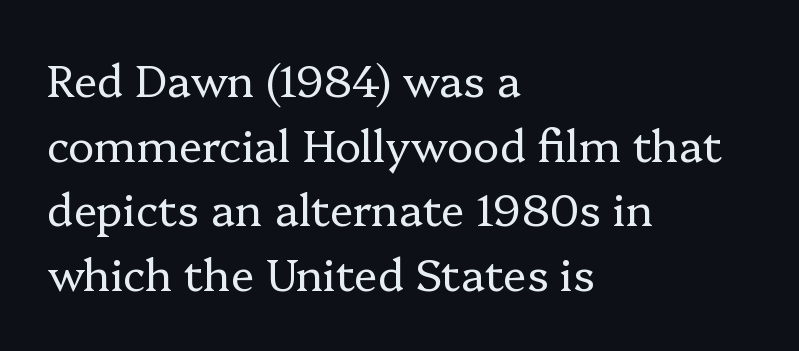
In terms of posture, this sample is upright. Character widths vary here, with narrow letters taking less room than wide ones. The letterforms sit shoulder to shoulder at normal distance. Nobody drew a line under any word here.
